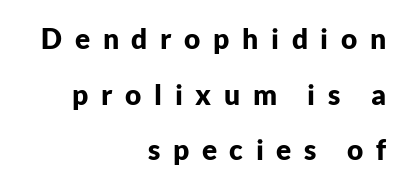
Q: Is the text bold? A: Yes.
Q: Is the text italic (slanted)? A: No, it is upright.
Q: Is the typeface a serif or a sans-serif typeface? A: Sans-serif.
Q: Is the text underlined? A: No.
Q: How is the paragraph aligned? A: Right-aligned.
Q: Is the spacing between letters normal or unusually wide? A: Unusually wide.
Q: Is the spacing between lines tight, normal or loose? A: Loose.
Q: Width (condensed, normal, or wide)? A: Normal.
Q: Stroke contrast? A: Low.
Q: x-height? A: Medium.
Q: Monospaced? A: No.
